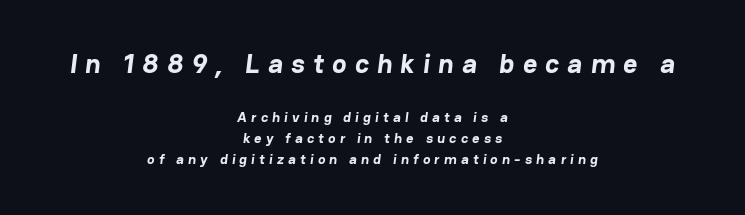
The image shows 27 px bold type; set centered, normal line spacing (1.49x), unusually wide letter spacing (+0.31 em), not underlined; the first (top) block is 1.93x larger.
